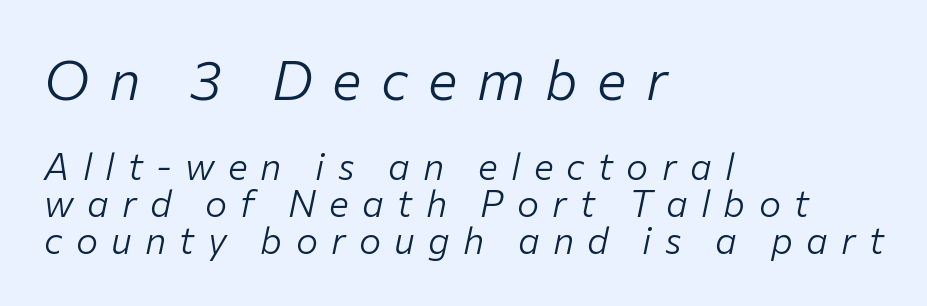
The image shows 55 px light type, italic (leaning right); set left-aligned, tight line spacing (0.99x), unusually wide letter spacing (+0.36 em), not underlined; the first (top) block is 1.49x larger; low stroke contrast and a medium x-height.
